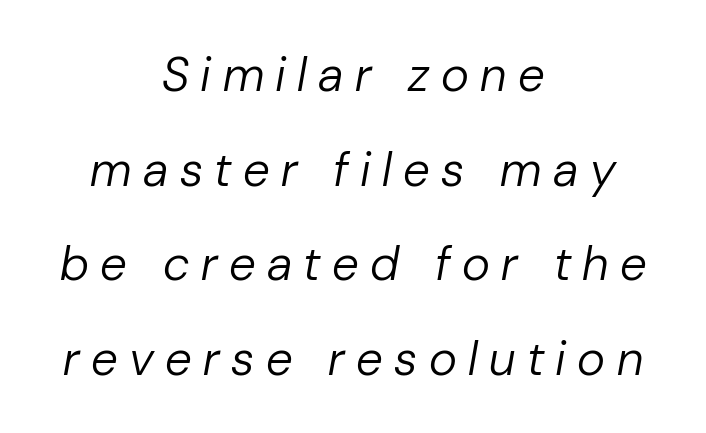
Q: Is the text bold? A: No.
Q: Is the text italic (slanted)? A: Yes, it leans right by about 10 degrees.
Q: Is the text underlined? A: No.
Q: How is the paragraph aligned? A: Centered.
Q: Is the spacing between letters normal or unusually wide? A: Unusually wide.
Q: Is the spacing between lines tight, normal or loose? A: Loose.
Q: Width (condensed, normal, or wide)? A: Normal.
Q: Stroke contrast? A: Low.
Q: x-height? A: Medium.
Q: Monospaced? A: No.
